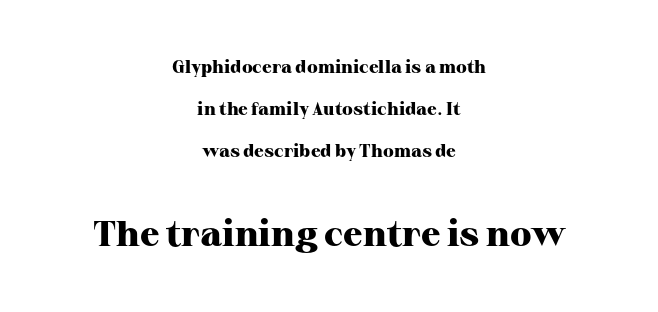
The image shows 36 px heavy serif type, upright; set centered, loose line spacing (2.33x), normal letter spacing, not underlined; the second (bottom) block is 2.0x larger; high stroke contrast and a medium x-height.
